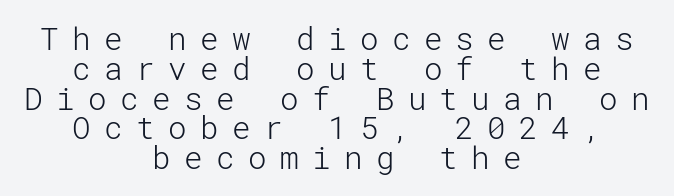
This sample is center-justified, so both line endings float freely. The string is rendered with underlining switched off. The face used here is a sans, in the tradition of grotesques and geometrics. The cut favours lightness, reaching ordinary text weight at its darkest. Quick note: interline space is minimal.
